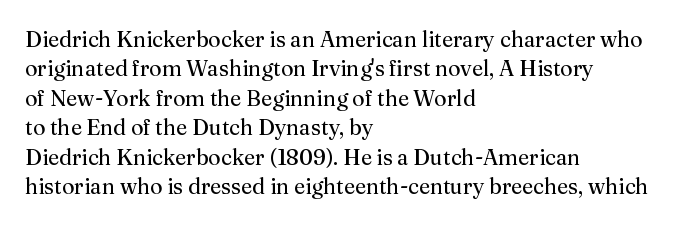
{"italic": "no", "bold": "no", "underline": "no", "align": "left", "line_spacing": "normal", "line_spacing_ratio": 1.34, "letter_spacing": "normal", "letter_spacing_em": 0.0, "glyph_px": 22}
